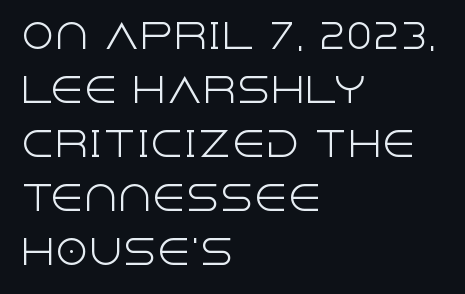
All the whitespace from short lines collects on the right. Ascenders rise straight up at ninety degrees. The cut favours lightness, reaching ordinary text weight at its darkest. A sans-serif font was chosen for this passage.
